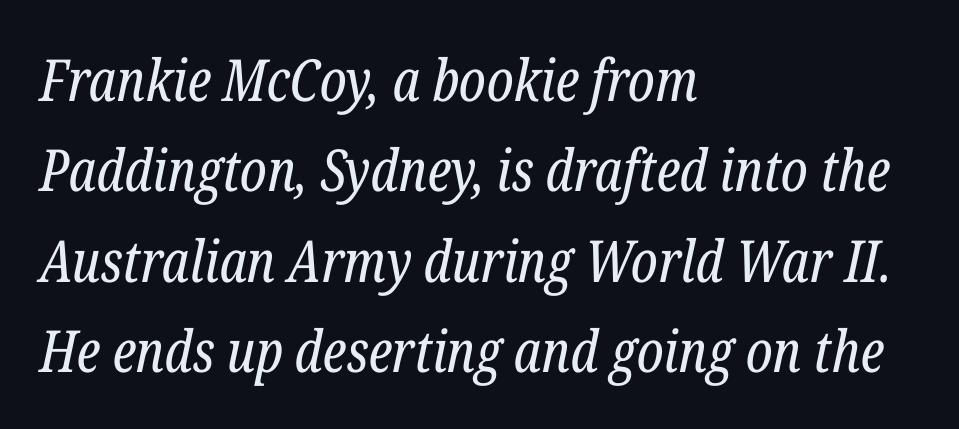
Q: Is the text bold? A: No.
Q: Is the text italic (slanted)? A: Yes, it leans right by about 12 degrees.
Q: Is the typeface a serif or a sans-serif typeface? A: Serif.
Q: Is the text underlined? A: No.
Q: How is the paragraph aligned? A: Left-aligned.
Q: Is the spacing between letters normal or unusually wide? A: Normal.
Q: Is the spacing between lines tight, normal or loose? A: Normal.
Q: Width (condensed, normal, or wide)? A: Condensed.
Q: Stroke contrast? A: Low.
Q: x-height? A: Medium.
Q: Monospaced? A: No.
